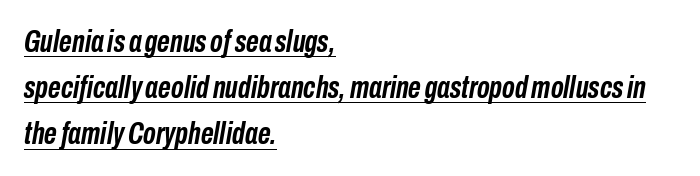
{"italic": "yes", "lean": "right", "slant_degrees": 10, "bold": "yes", "weight": "semibold", "width": "condensed", "stroke_contrast": "low", "x_height": "medium", "monospaced": "no", "underline": "yes", "align": "left", "line_spacing": "normal", "line_spacing_ratio": 1.49, "letter_spacing": "normal", "letter_spacing_em": 0.0, "glyph_px": 31}
